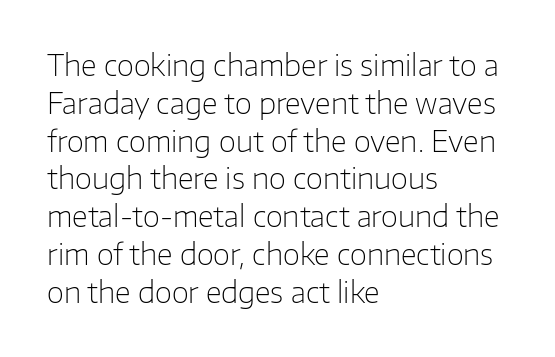
The passage shown is not bold in any degree. This sample is left-justified, so line endings fall wherever the words run out. Anything drawn beneath the words? Only blank space. The passage shown is typed in a proportional face where columns would drift. The tracking reads as untouched default to a designer's eye. Do the letters lean? They stand straight.
